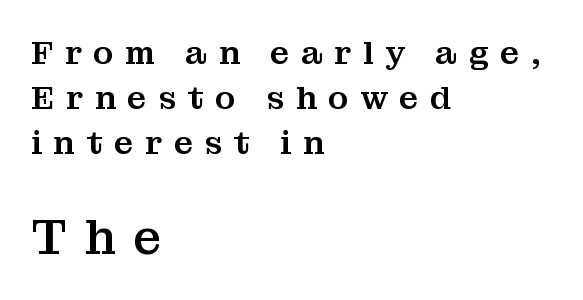
The image shows 49 px serif type, upright; set left-aligned, normal line spacing (1.36x), unusually wide letter spacing (+0.35 em), not underlined; the second (bottom) block is 1.48x larger; medium stroke contrast and a medium x-height.
